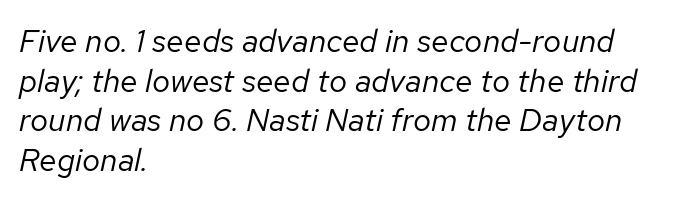
Q: Is the text bold? A: No.
Q: Is the text italic (slanted)? A: Yes, it leans right by about 12 degrees.
Q: Is the text underlined? A: No.
Q: How is the paragraph aligned? A: Left-aligned.
Q: Is the spacing between letters normal or unusually wide? A: Normal.
Q: Width (condensed, normal, or wide)? A: Normal.
Q: Stroke contrast? A: Low.
Q: x-height? A: Medium.
Q: Monospaced? A: No.
